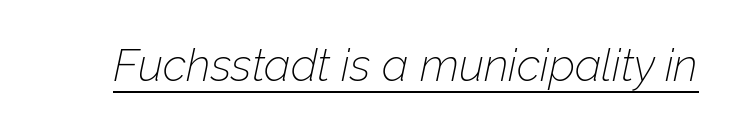
The image shows 45 px thin type, italic (leaning right); set normal letter spacing, underlined; low stroke contrast and a medium x-height.
